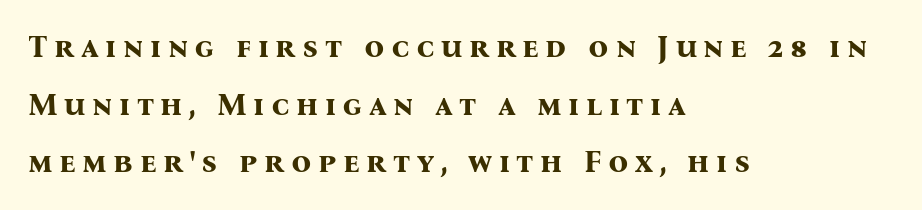
Q: Is the text bold? A: Yes.
Q: Is the text italic (slanted)? A: No, it is upright.
Q: Is the typeface a serif or a sans-serif typeface? A: Serif.
Q: Is the text underlined? A: No.
Q: How is the paragraph aligned? A: Left-aligned.
Q: Is the spacing between letters normal or unusually wide? A: Unusually wide.
Q: Width (condensed, normal, or wide)? A: Normal.
Q: Stroke contrast? A: Medium.
Q: x-height? A: Medium.
Q: Monospaced? A: No.
